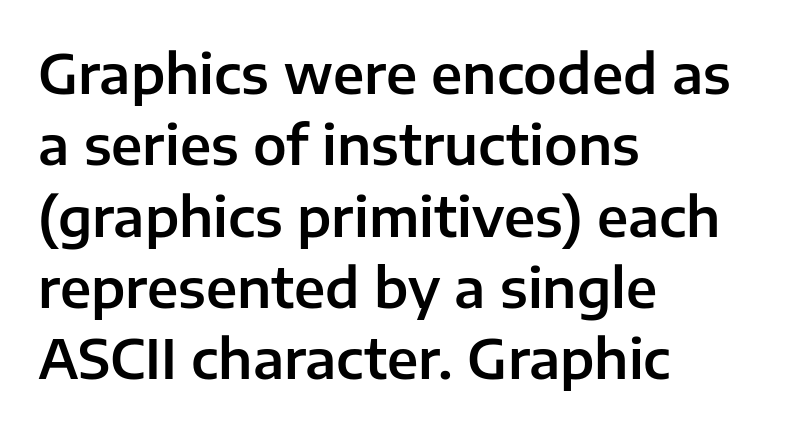
The image shows 54 px sans-serif type, upright; set left-aligned, normal line spacing (1.32x), normal letter spacing, not underlined; low stroke contrast and a medium x-height.
